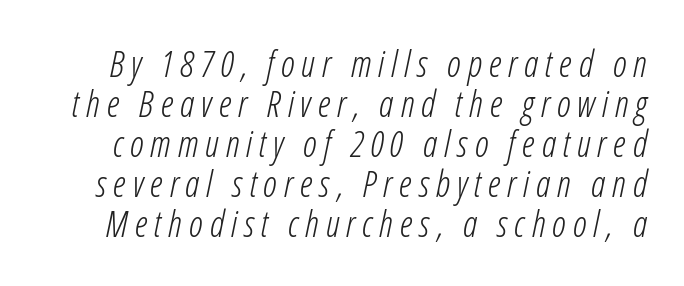
Students, observe: this is what under-led, compact text looks like. The typography opts for an oblique posture over an upright one. This is not heavy type; no bold has been used. Note the varied advance widths — an 'i' is clearly narrower than an 'm'. The specimen omits any rule beneath the text block's lines.
